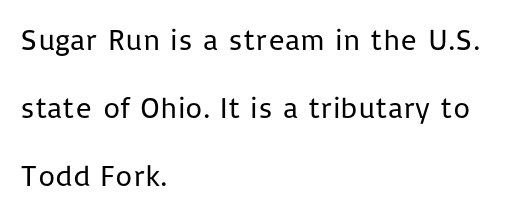
The image shows 30 px regular-weight sans-serif type, upright; set left-aligned, loose line spacing (2.27x), normal letter spacing, not underlined; low stroke contrast and a medium x-height.
